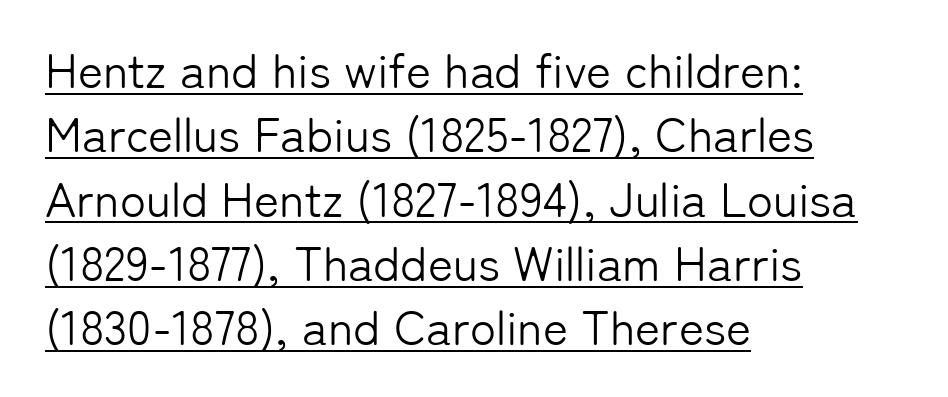
{"serif": "no", "italic": "no", "bold": "no", "weight": "light", "width": "normal", "stroke_contrast": "low", "x_height": "medium", "monospaced": "no", "underline": "yes", "align": "left", "line_spacing": "normal", "line_spacing_ratio": 1.34, "letter_spacing": "normal", "letter_spacing_em": 0.0, "glyph_px": 48}
